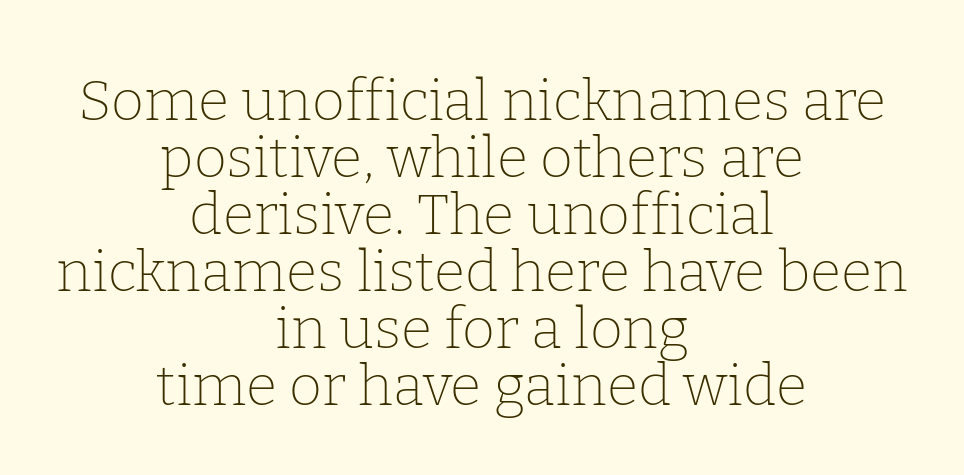
I'd call this a serif setting — the letters wear small feet. Note the varied advance widths — an 'i' is clearly narrower than an 'm'. These lines stack symmetrically, like a column narrowing and widening about its center. No letter is thick-stroked: the sample isn't bold. Nope, not italic — everything's standing straight.
